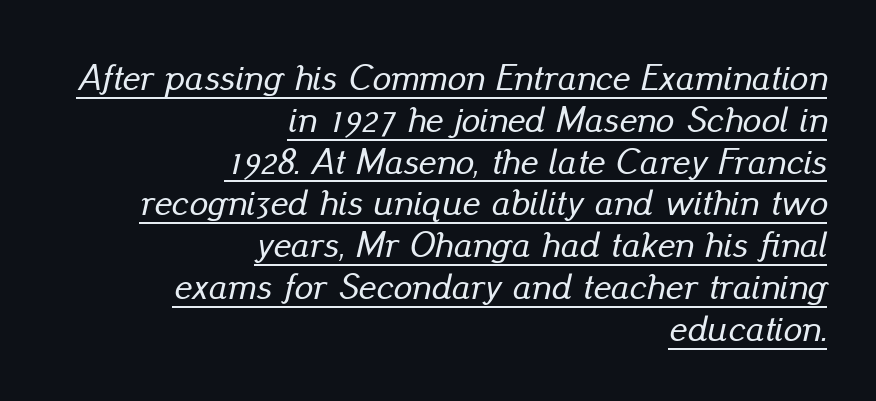
The passage shown is typed in a proportional face where columns would drift. These lines were composed using italics. Teacher's note: observe the even right margin — that is flush-right alignment. Words appear dense and cohesive because spacing is normal.
